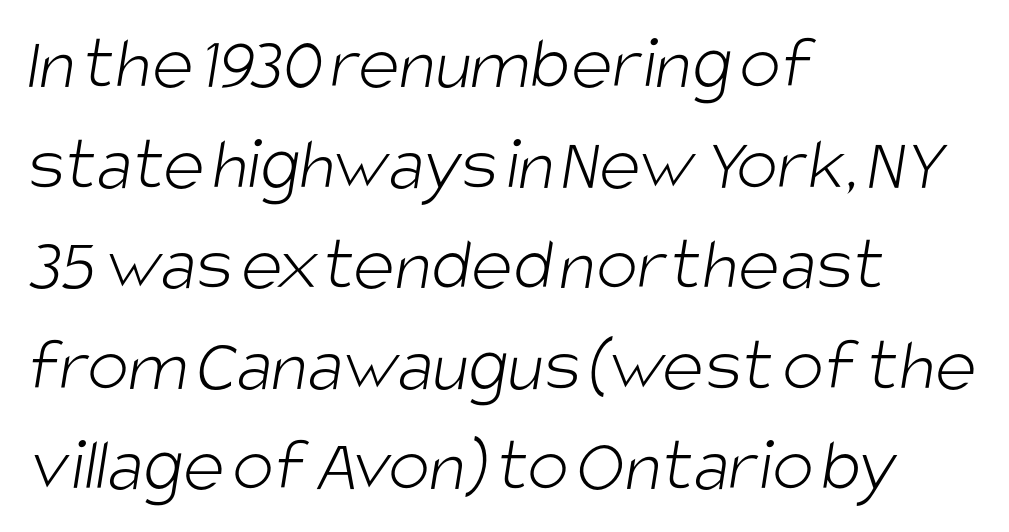
{"serif": "no", "bold": "no", "weight": "light", "width": "condensed", "stroke_contrast": "low", "x_height": "large", "monospaced": "no", "underline": "no", "align": "left", "line_spacing": "normal", "line_spacing_ratio": 1.29, "letter_spacing": "normal", "letter_spacing_em": 0.0, "glyph_px": 78}
